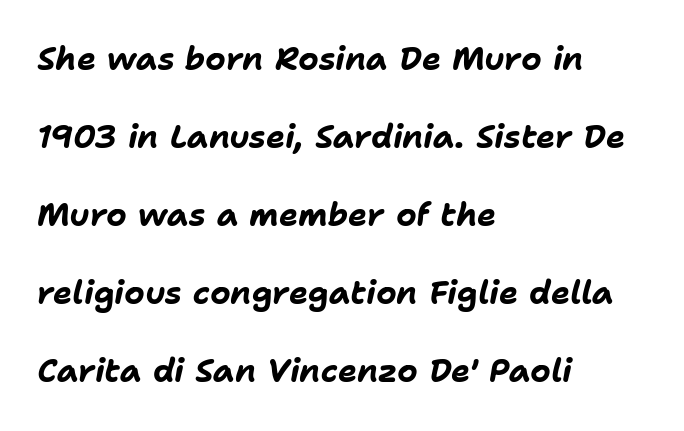
The image shows 32 px bold type, italic (leaning right); set left-aligned, loose line spacing (2.44x), normal letter spacing, not underlined; low stroke contrast and a medium x-height.
